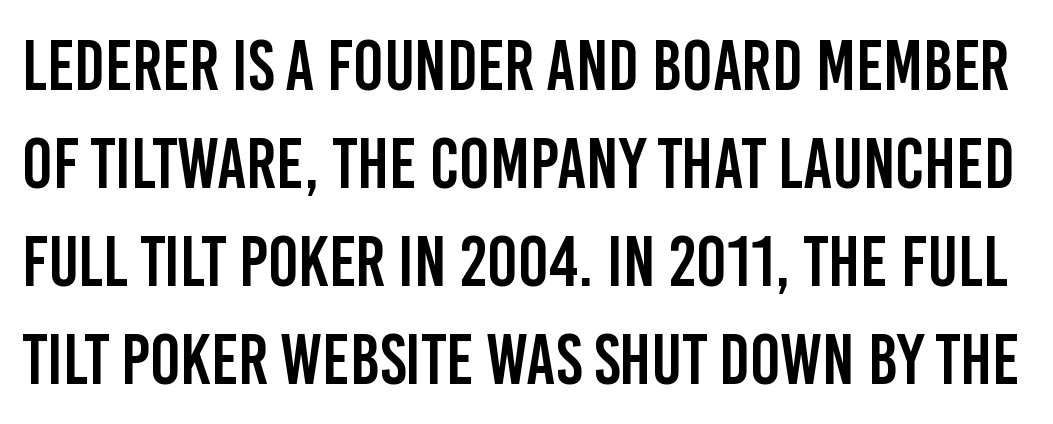
{"serif": "no", "italic": "no", "width": "condensed", "stroke_contrast": "low", "x_height": "large", "monospaced": "no", "underline": "no", "line_spacing": "normal", "line_spacing_ratio": 1.38, "letter_spacing": "normal", "letter_spacing_em": 0.0, "glyph_px": 71}
